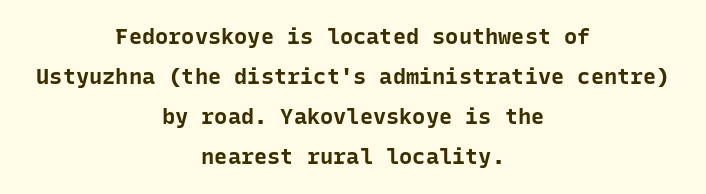
The image shows 22 px bold type, upright; set centered, line spacing 1.82x, normal letter spacing, not underlined.
